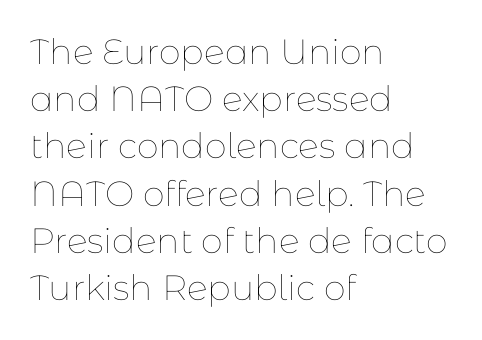
{"italic": "no", "bold": "no", "weight": "thin", "width": "normal", "stroke_contrast": "low", "x_height": "medium", "monospaced": "no", "underline": "no", "align": "left", "line_spacing": "normal", "line_spacing_ratio": 1.35, "letter_spacing": "normal", "letter_spacing_em": 0.0, "glyph_px": 35}
